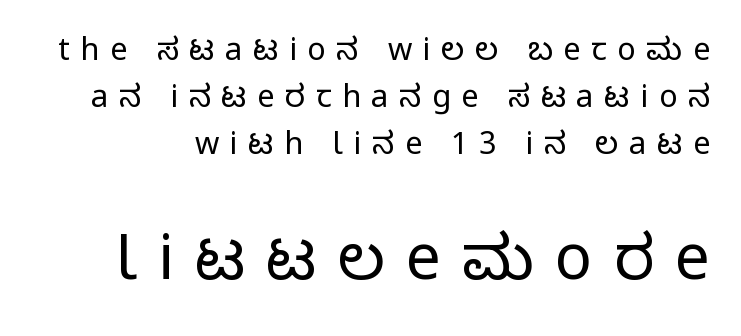
The image shows 62 px regular-weight, condensed sans-serif type, upright; set normal line spacing (1.52x), unusually wide letter spacing (+0.34 em), not underlined; the second (bottom) block is 2.0x larger; low stroke contrast and a large x-height.
